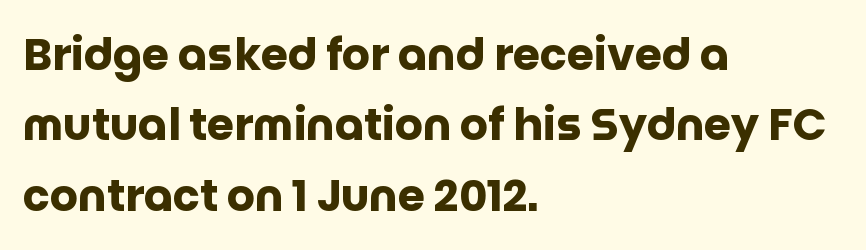
The image shows 44 px heavy sans-serif type, upright; set left-aligned, normal line spacing (1.6x), normal letter spacing, not underlined; low stroke contrast and a large x-height.
